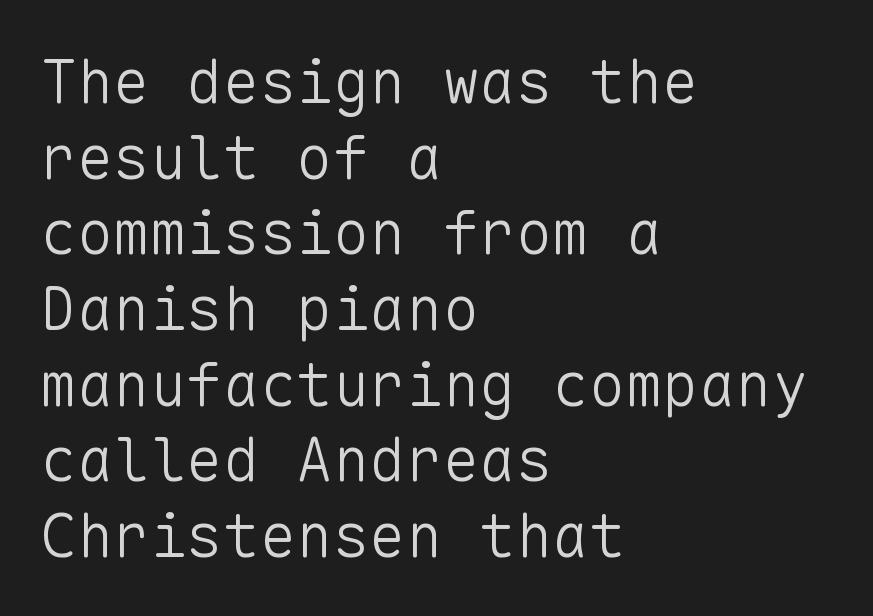
{"serif": "no", "italic": "no", "bold": "no", "weight": "light", "width": "normal", "stroke_contrast": "low", "x_height": "medium", "monospaced": "yes", "underline": "no", "align": "left", "line_spacing_ratio": 1.24, "letter_spacing": "normal", "letter_spacing_em": 0.0, "glyph_px": 61}
